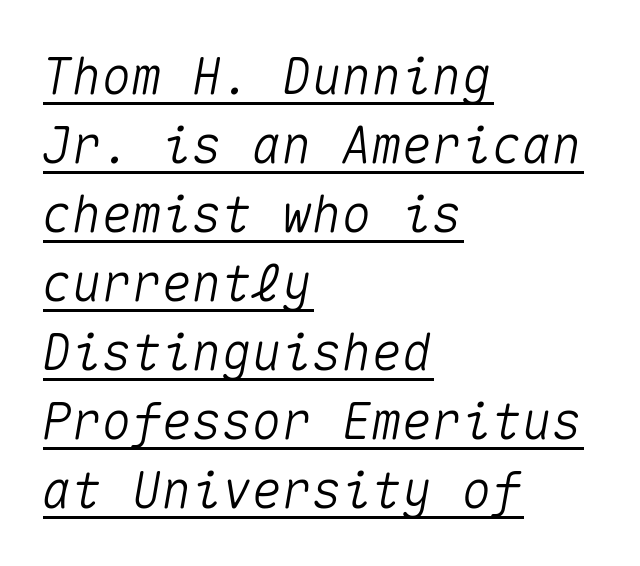
{"italic": "yes", "lean": "right", "slant_degrees": 10, "width": "normal", "stroke_contrast": "medium", "x_height": "medium", "monospaced": "yes", "underline": "yes", "align": "left", "line_spacing": "normal", "line_spacing_ratio": 1.38, "letter_spacing": "normal", "letter_spacing_em": 0.0, "glyph_px": 50}
